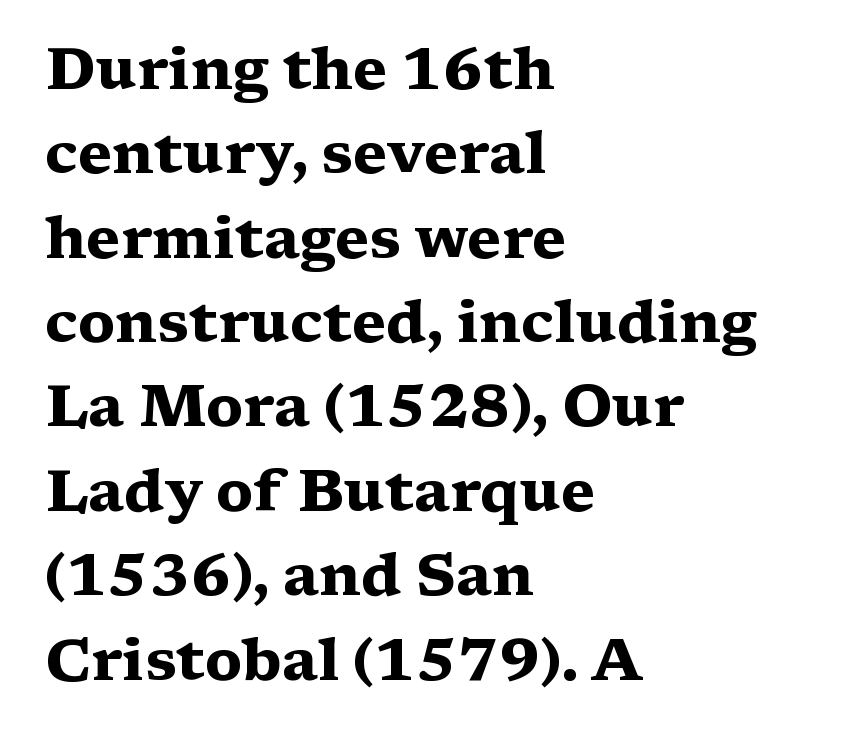
The passage shown has conventional tracking throughout. This is roman type, the default non-slanted kind. Reading down the block, your eye returns to a fixed left position each line. Underline: absent. The rendering shows small feet on the letterforms — a serif design.
